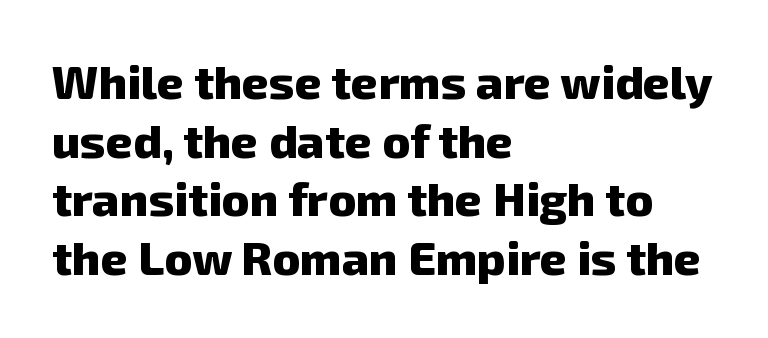
The image shows 47 px heavy sans-serif type; set left-aligned, normal line spacing (1.25x), normal letter spacing, not underlined; low stroke contrast and a medium x-height.
